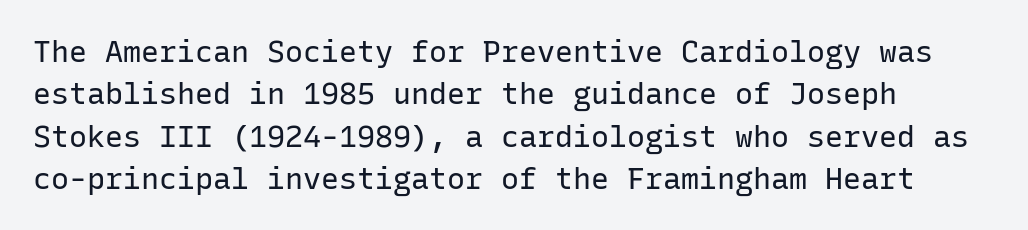
Q: Is the text bold? A: No.
Q: Is the text italic (slanted)? A: No, it is upright.
Q: Is the typeface a serif or a sans-serif typeface? A: Sans-serif.
Q: Is the text underlined? A: No.
Q: How is the paragraph aligned? A: Left-aligned.
Q: Is the spacing between letters normal or unusually wide? A: Normal.
Q: Is the spacing between lines tight, normal or loose? A: Normal.
Q: Width (condensed, normal, or wide)? A: Normal.
Q: Stroke contrast? A: Low.
Q: x-height? A: Medium.
Q: Monospaced? A: Yes.
